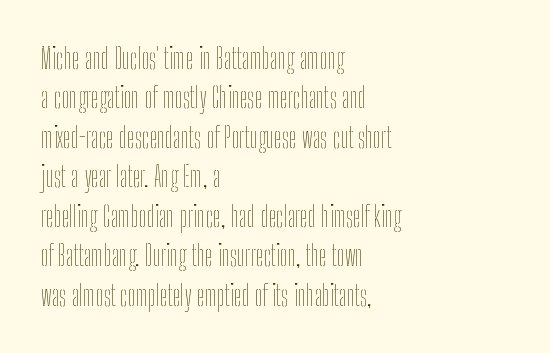
{"italic": "no", "bold": "no", "weight": "thin", "width": "condensed", "stroke_contrast": "low", "x_height": "medium", "monospaced": "no", "underline": "no", "align": "left", "line_spacing": "normal", "line_spacing_ratio": 1.41, "letter_spacing": "normal", "letter_spacing_em": 0.0, "glyph_px": 28}
